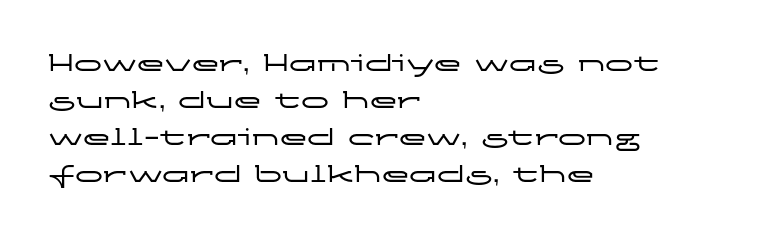
Is this a fixed-width face? No — the glyphs have proportional, varying widths. Unlike a traditional serif, this face leaves its strokes unadorned. This rendering uses left alignment, leaving the right contour irregular. Honestly, there is no underline to notice here at all.
